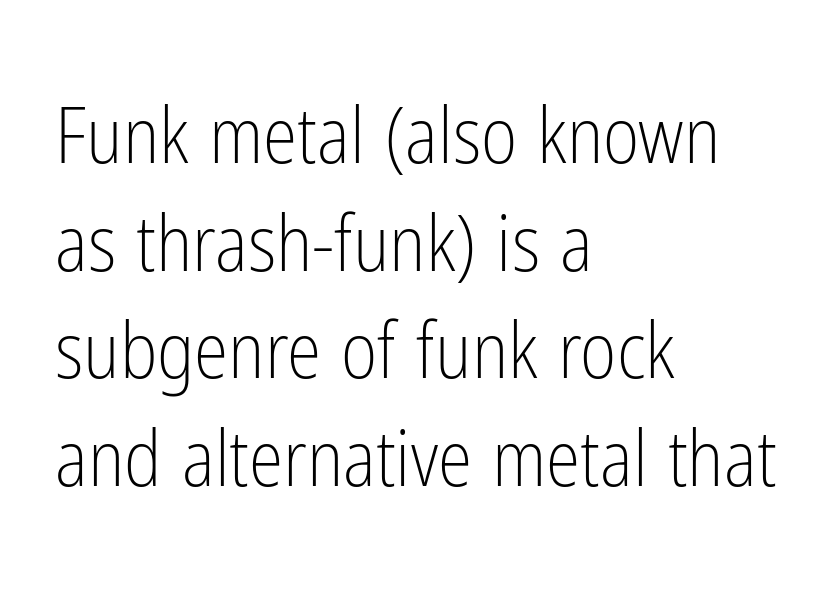
{"serif": "no", "italic": "no", "bold": "no", "weight": "light", "width": "condensed", "stroke_contrast": "low", "x_height": "medium", "monospaced": "no", "underline": "no", "align": "left", "line_spacing": "normal", "line_spacing_ratio": 1.38, "letter_spacing": "normal", "letter_spacing_em": 0.0, "glyph_px": 78}
